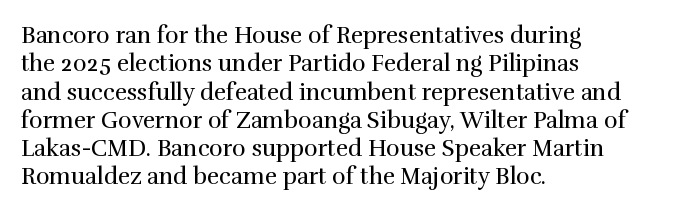
{"italic": "no", "bold": "no", "underline": "no", "align": "left", "line_spacing_ratio": 1.23, "letter_spacing": "normal", "letter_spacing_em": 0.0, "glyph_px": 23}
